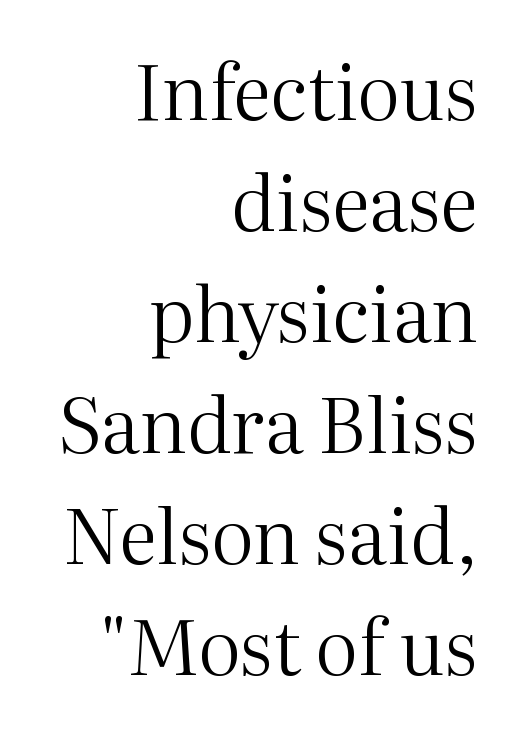
{"serif": "yes", "italic": "no", "bold": "no", "weight": "regular", "width": "normal", "stroke_contrast": "medium", "x_height": "medium", "monospaced": "no", "underline": "no", "align": "right", "line_spacing": "normal", "line_spacing_ratio": 1.46, "letter_spacing": "normal", "letter_spacing_em": 0.0, "glyph_px": 76}
